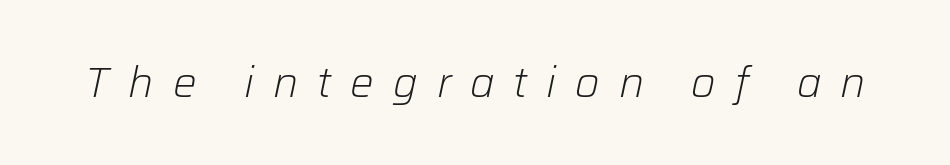
Q: Is the text bold? A: No.
Q: Is the text italic (slanted)? A: Yes, it leans right by about 12 degrees.
Q: Is the text underlined? A: No.
Q: Is the spacing between letters normal or unusually wide? A: Unusually wide.
Q: Width (condensed, normal, or wide)? A: Normal.
Q: Stroke contrast? A: Low.
Q: x-height? A: Medium.
Q: Monospaced? A: No.
